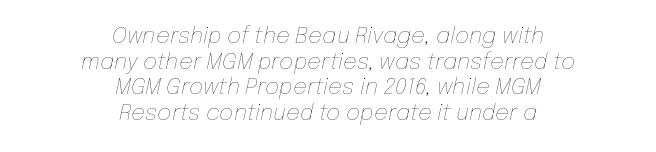
Each row of text sits above clean, open space. These lines keep a tight, regular rhythm from letter to letter. In terms of posture, this sample is oblique. Casual observation: everything's sitting right in the middle. Stems and bowls with no extra thickness — not bold.
